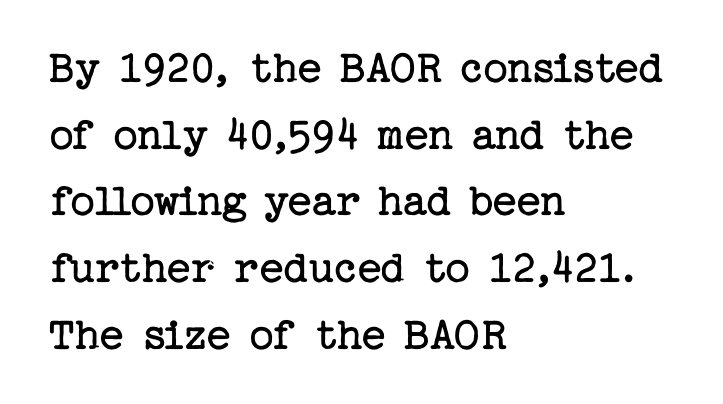
Observe the ordinary spacing: letters are neighbours, not strangers. The lines are quadded left. The passage shown is not bold in any degree. The letters stand upright; this is a roman face. Classification — serif.
